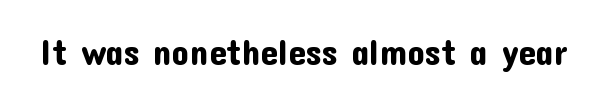
The image shows 35 px sans-serif type, upright; set normal letter spacing, not underlined; low stroke contrast and a medium x-height.
